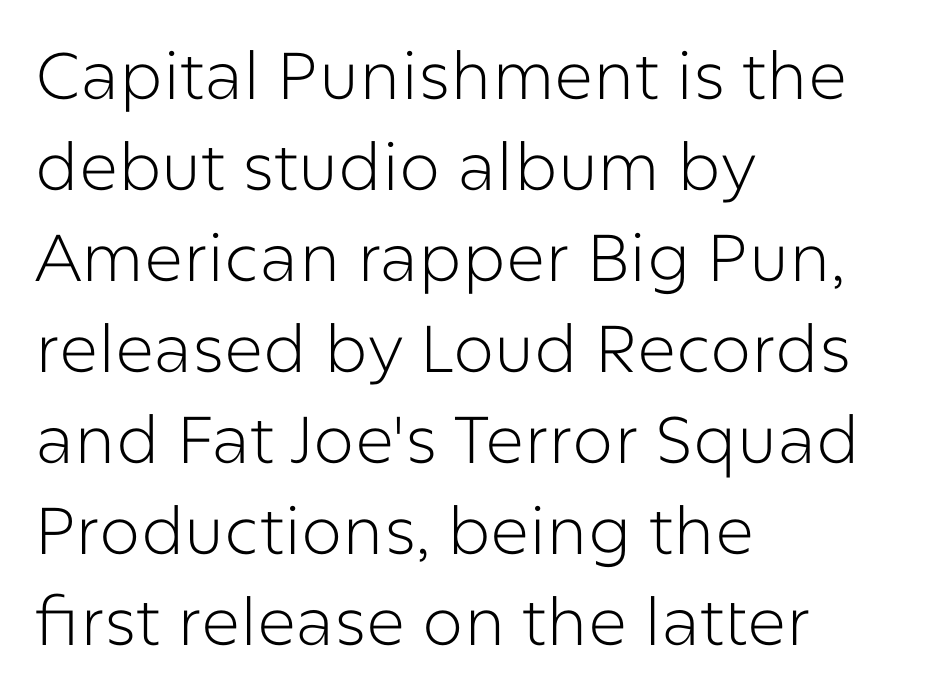
The typography opts for an upright posture over an oblique one. The designer went with a sans here, leaving each stem footless. A bare baseline throughout the passage. The passage shown stacks its lines at a standard gap. A light-to-regular cut is what we see here.
